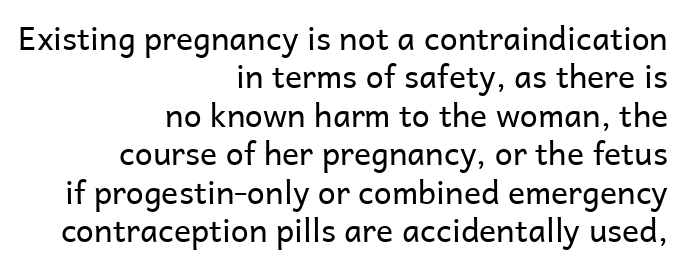
The image shows 32 px regular-weight sans-serif type, upright; set right-aligned, line spacing 1.2x, normal letter spacing, not underlined; low stroke contrast and a medium x-height.
